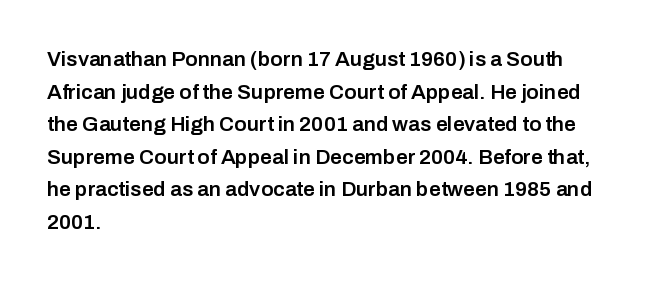
{"italic": "no", "bold": "semi", "underline": "no", "align": "left", "line_spacing": "normal", "line_spacing_ratio": 1.55, "letter_spacing": "normal", "letter_spacing_em": 0.0, "glyph_px": 21}
